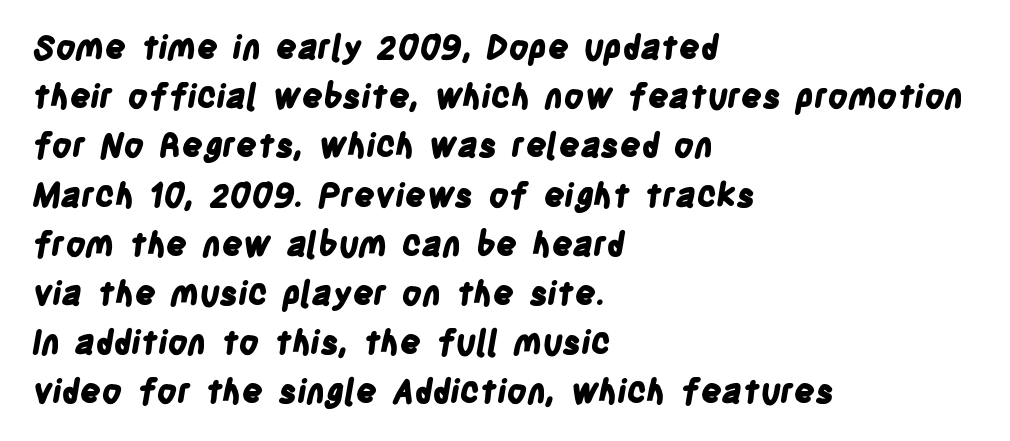
Q: Is the text bold? A: Yes.
Q: Is the typeface a serif or a sans-serif typeface? A: Sans-serif.
Q: Is the text underlined? A: No.
Q: How is the paragraph aligned? A: Left-aligned.
Q: Is the spacing between letters normal or unusually wide? A: Normal.
Q: Is the spacing between lines tight, normal or loose? A: Normal.
Q: Width (condensed, normal, or wide)? A: Condensed.
Q: Stroke contrast? A: Low.
Q: x-height? A: Large.
Q: Monospaced? A: No.
